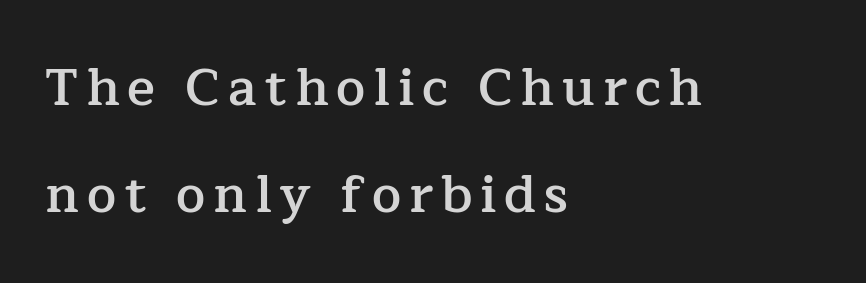
{"serif": "yes", "italic": "no", "bold": "semi", "weight": "semibold", "width": "normal", "stroke_contrast": "low", "x_height": "medium", "monospaced": "no", "underline": "no", "align": "left", "line_spacing": "loose", "line_spacing_ratio": 2.05, "glyph_px": 52}
